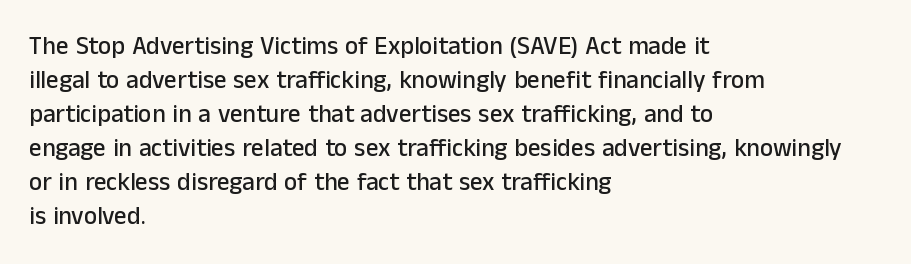
{"italic": "no", "underline": "no", "align": "left", "line_spacing": "normal", "line_spacing_ratio": 1.36, "letter_spacing": "normal", "letter_spacing_em": 0.0, "glyph_px": 25}
